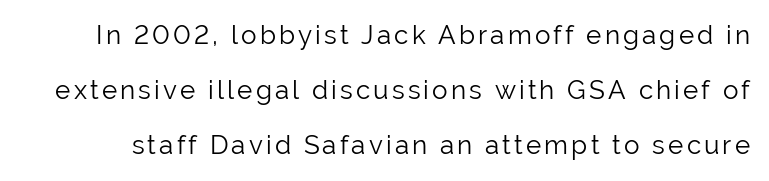
The image shows 26 px text type, upright; set loose line spacing (2.12x), not underlined.
